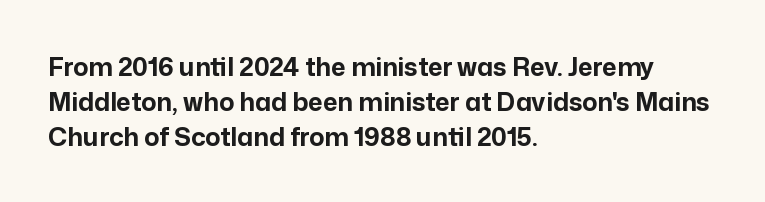
Nope, not italic — everything's standing straight. Regular leading. Teacher's note: observe the even left margin — that is flush-left alignment. The space beneath each line is pristine and unruled. Glyph-to-glyph distance matches everyday printed text.
